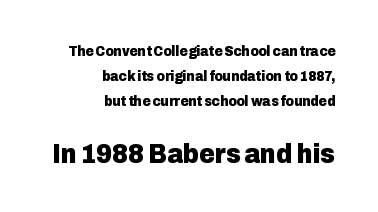
Q: Is the text bold? A: Yes.
Q: Is the text italic (slanted)? A: No, it is upright.
Q: Is the text underlined? A: No.
Q: How is the paragraph aligned? A: Right-aligned.
Q: Is the spacing between letters normal or unusually wide? A: Normal.
Q: Which block of text is set in a larger size, the first (top) or the second (bottom)? A: The second (bottom) one.
